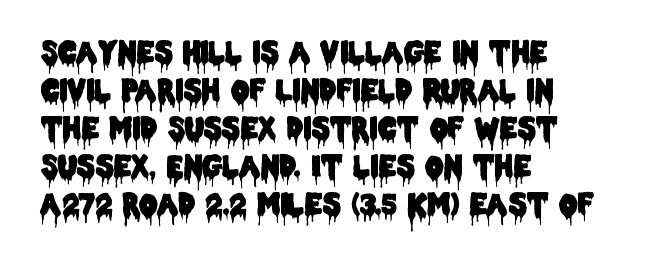
The image shows 29 px condensed sans-serif type, upright; set left-aligned, normal line spacing (1.31x), normal letter spacing, not underlined; low stroke contrast and a large x-height.
